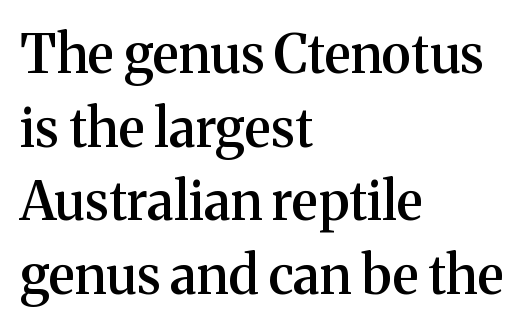
{"serif": "yes", "italic": "no", "bold": "semi", "weight": "semibold", "width": "normal", "stroke_contrast": "medium", "x_height": "medium", "monospaced": "no", "underline": "no", "align": "left", "line_spacing": "normal", "line_spacing_ratio": 1.39, "letter_spacing": "normal", "letter_spacing_em": 0.0, "glyph_px": 53}
